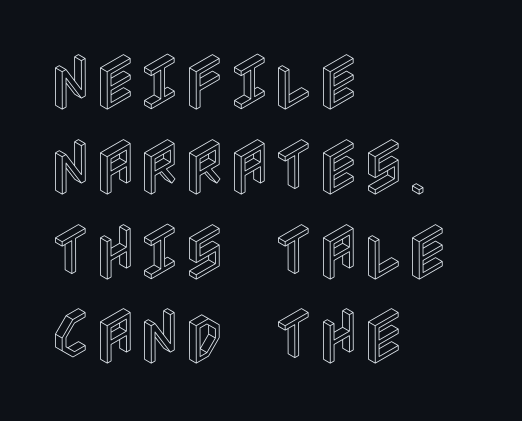
The passage shown has conventional tracking throughout. A classic flush-left, rag-right setting is used for this passage. Type without underlining. Designer's note — italics off, roman on. Line spacing here is normal.
